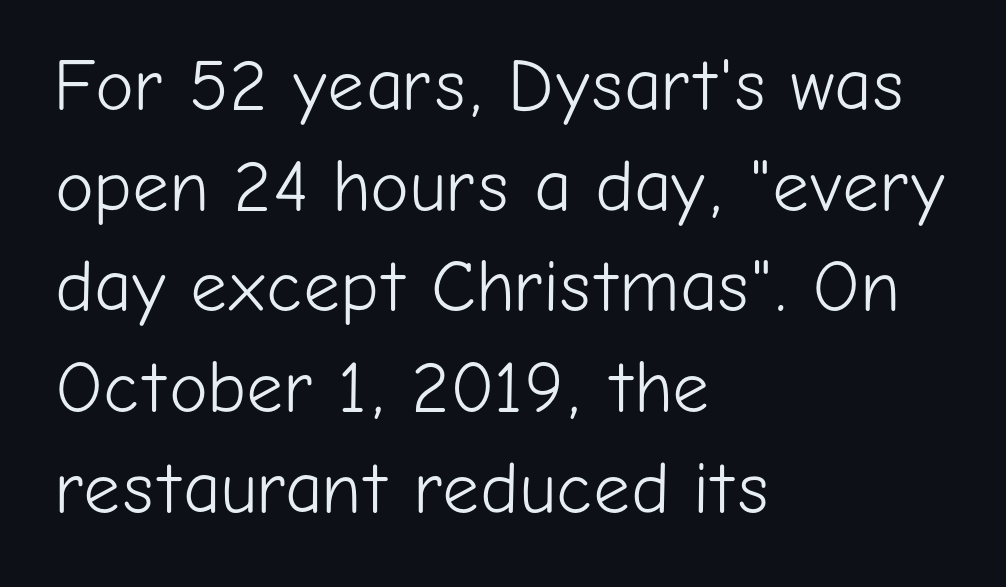
The image shows 73 px light sans-serif type, upright; set left-aligned, normal line spacing (1.38x), normal letter spacing, not underlined; low stroke contrast and a medium x-height.
